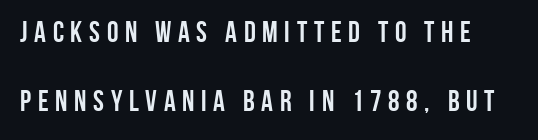
Heavy-handed strokes throughout: this text is bold. You could not count columns in this text — the font is proportionally spaced. Vertically, the passage feels expansive, rows floating well apart. Note: no serifs on the glyphs. Quick note: underline off. The type is letterspaced generously, with wide tracking.
